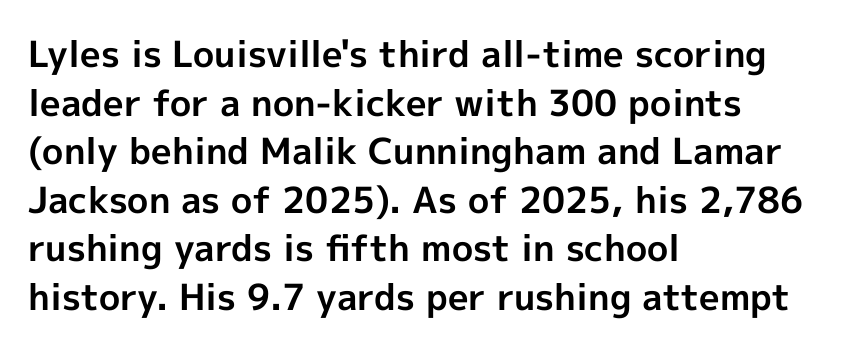
Spacing between characters is what you'd get straight out of the box. In terms of letterform style, serifs are entirely absent. Looks like regular typesetting: each glyph gets only the width it needs. Every character sits straight up, as roman type does. This sample is left-justified, so line endings fall wherever the words run out. The letters are bold, with thick, heavy strokes.
